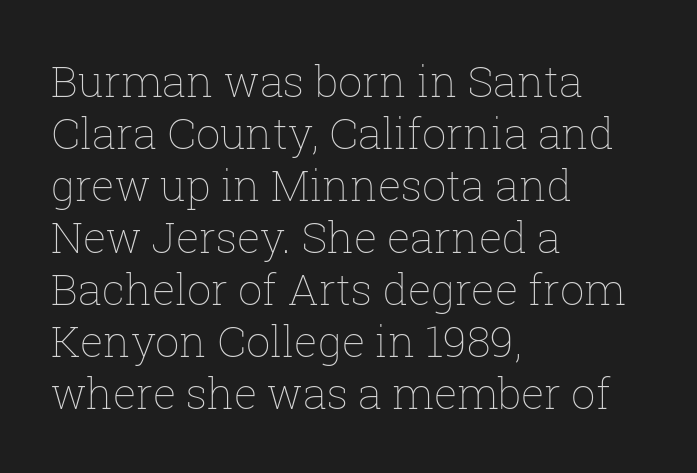
Q: Is the text bold? A: No.
Q: Is the text italic (slanted)? A: No, it is upright.
Q: Is the text underlined? A: No.
Q: How is the paragraph aligned? A: Left-aligned.
Q: Is the spacing between letters normal or unusually wide? A: Normal.
Q: Width (condensed, normal, or wide)? A: Normal.
Q: Stroke contrast? A: Low.
Q: x-height? A: Medium.
Q: Monospaced? A: No.
